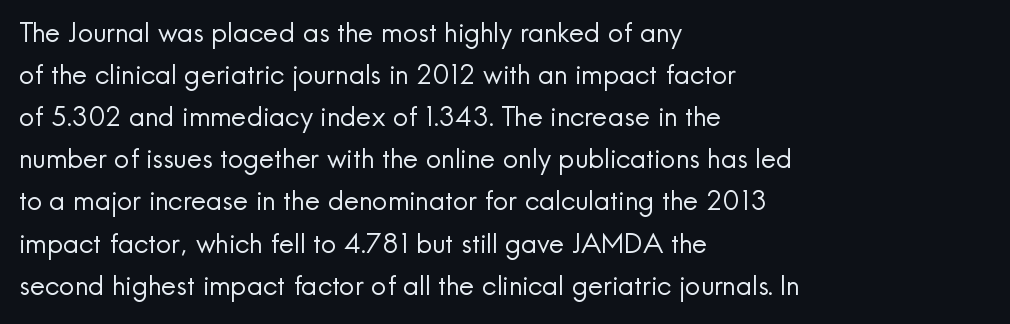
{"italic": "no", "bold": "no", "underline": "no", "align": "left", "line_spacing": "normal", "line_spacing_ratio": 1.56, "letter_spacing": "normal", "letter_spacing_em": 0.0, "glyph_px": 27}
